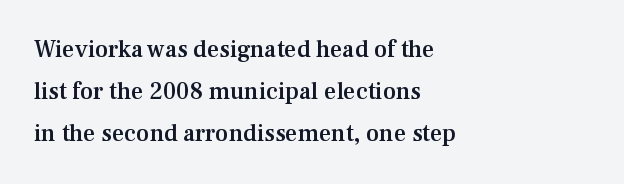
{"italic": "no", "bold": "semi", "underline": "no", "align": "left", "line_spacing_ratio": 1.74, "letter_spacing": "normal", "letter_spacing_em": 0.0, "glyph_px": 24}
